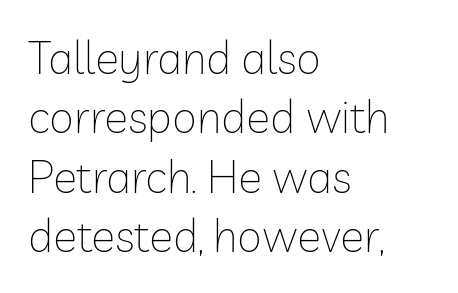
Q: Is the text bold? A: No.
Q: Is the text italic (slanted)? A: No, it is upright.
Q: Is the typeface a serif or a sans-serif typeface? A: Sans-serif.
Q: Is the text underlined? A: No.
Q: How is the paragraph aligned? A: Left-aligned.
Q: Is the spacing between letters normal or unusually wide? A: Normal.
Q: Is the spacing between lines tight, normal or loose? A: Normal.
Q: Width (condensed, normal, or wide)? A: Normal.
Q: Stroke contrast? A: Low.
Q: x-height? A: Medium.
Q: Monospaced? A: No.
